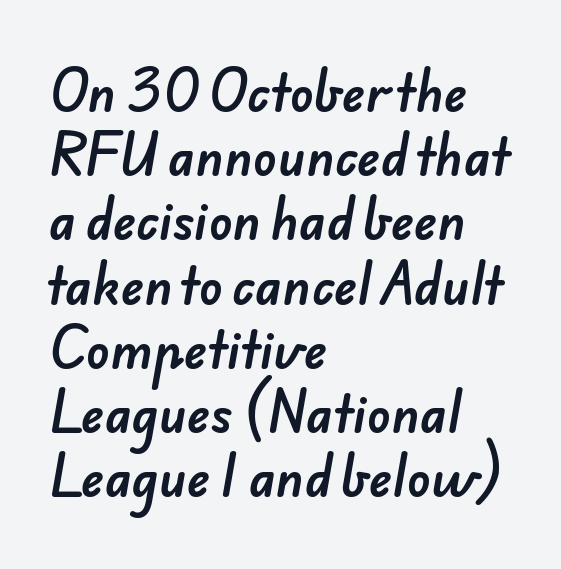
The image shows 49 px sans-serif type; set left-aligned, normal line spacing (1.31x), normal letter spacing, not underlined; low stroke contrast and a small x-height.
